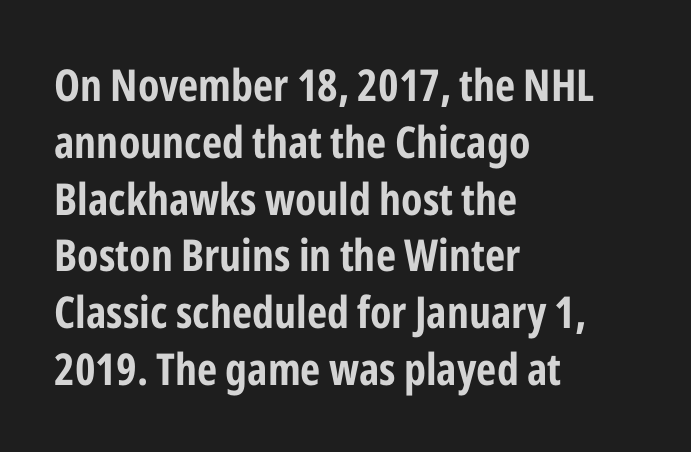
Nothing unusual about the tracking: characters are spaced as the font intends. These lines stack with their left ends in a neat column. The foot of each line stays bare and open. Is there much room between lines? A standard amount, neither cramped nor airy.
